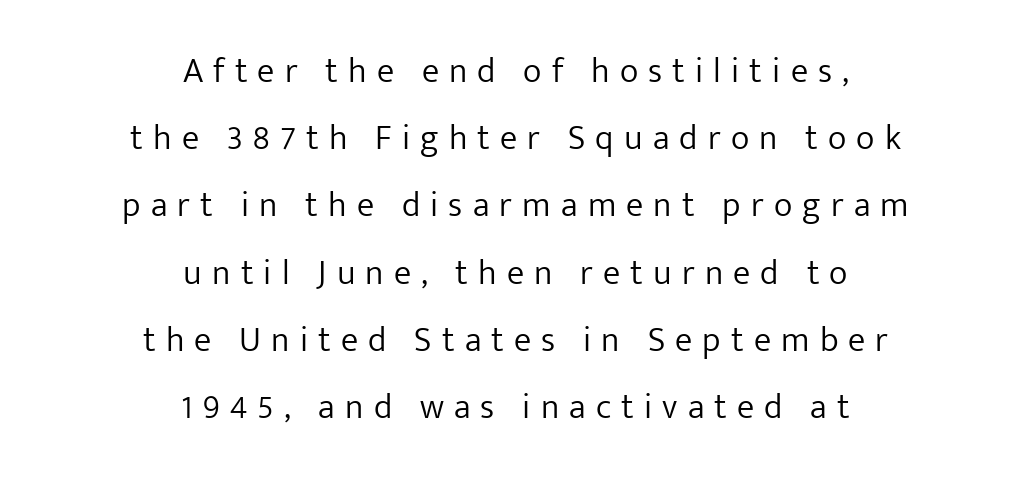
Q: Is the text bold? A: No.
Q: Is the text italic (slanted)? A: No, it is upright.
Q: Is the typeface a serif or a sans-serif typeface? A: Sans-serif.
Q: Is the text underlined? A: No.
Q: How is the paragraph aligned? A: Centered.
Q: Is the spacing between letters normal or unusually wide? A: Unusually wide.
Q: Is the spacing between lines tight, normal or loose? A: Loose.
Q: Width (condensed, normal, or wide)? A: Normal.
Q: Stroke contrast? A: Low.
Q: x-height? A: Medium.
Q: Monospaced? A: No.
